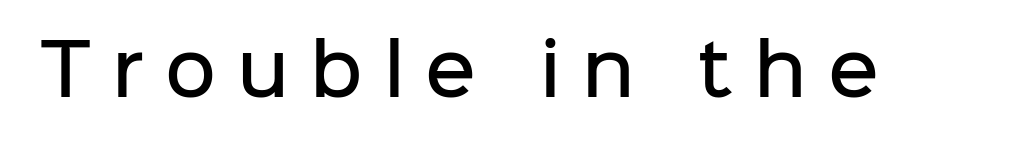
The image shows 70 px semibold sans-serif type, upright; set unusually wide letter spacing (+0.3 em), not underlined; low stroke contrast and a medium x-height.
